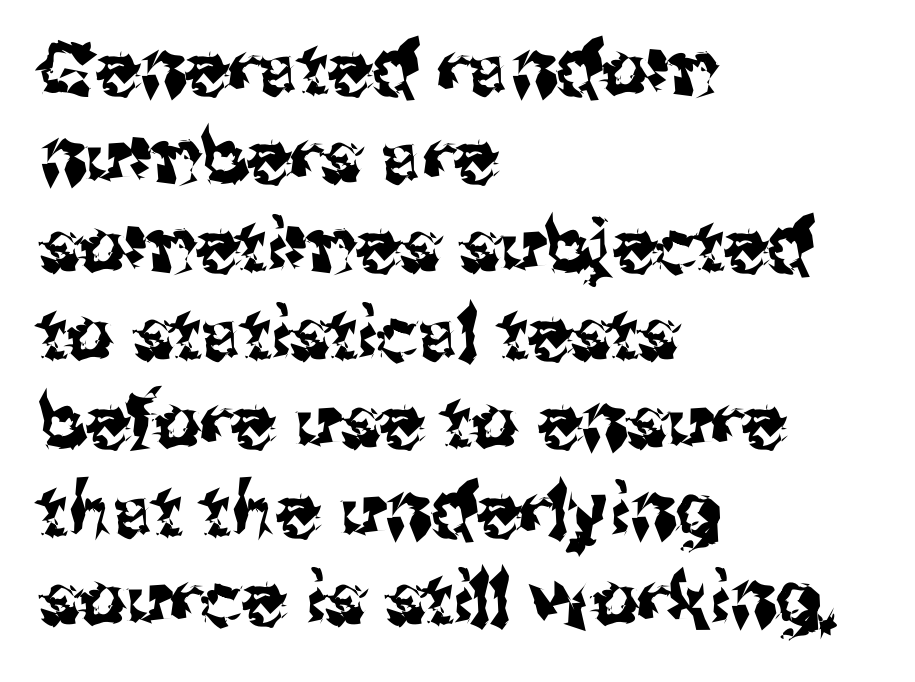
The image shows 73 px sans-serif type, upright; set left-aligned, line spacing 1.21x, normal letter spacing, not underlined; medium stroke contrast and a medium x-height.
